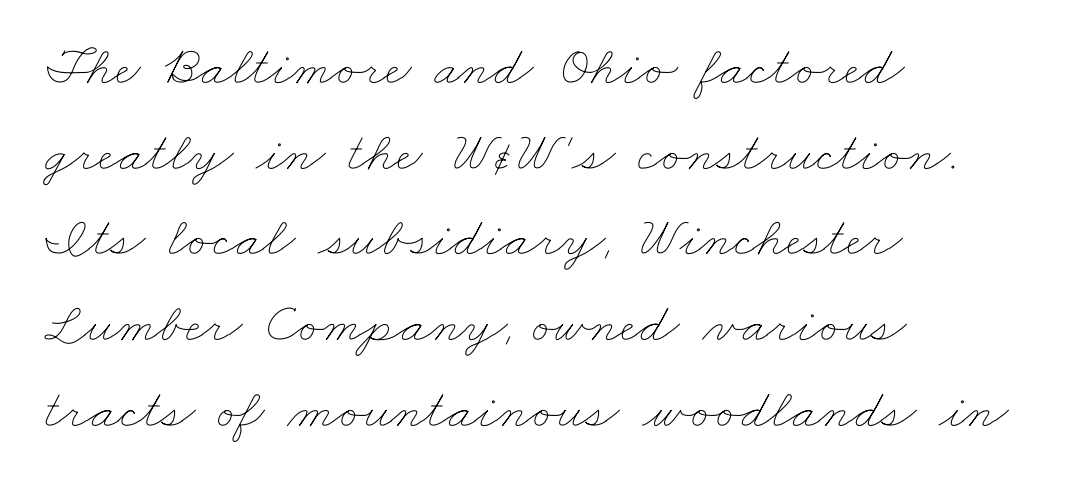
The image shows 56 px thin, wide type; set left-aligned, normal line spacing (1.53x), normal letter spacing, not underlined; low stroke contrast and a small x-height.
